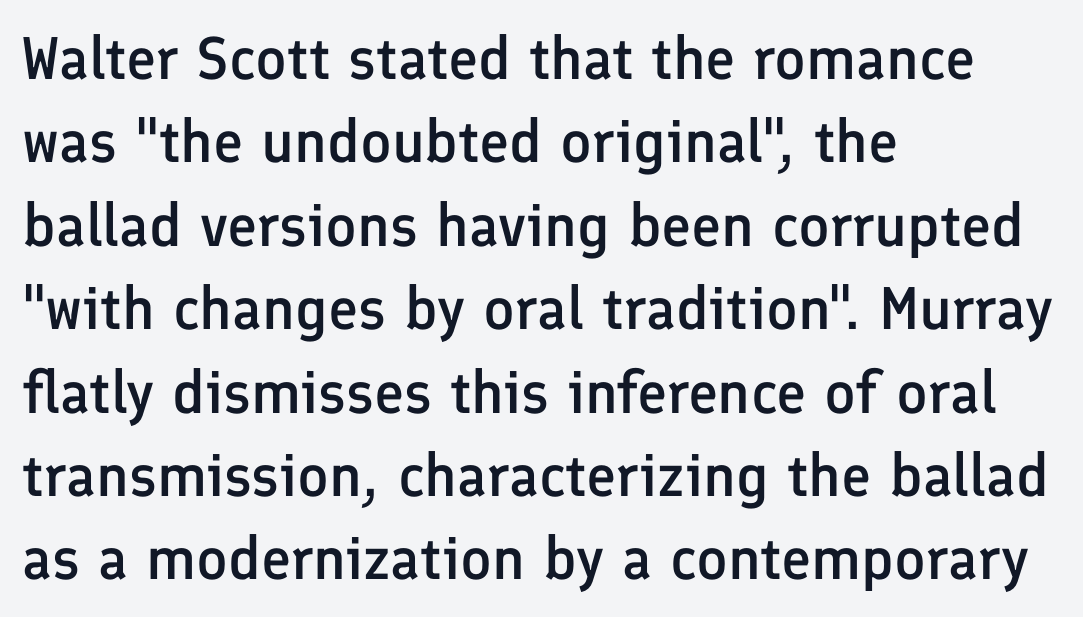
Q: Is the text bold? A: Semi-bold.
Q: Is the text italic (slanted)? A: No, it is upright.
Q: Is the typeface a serif or a sans-serif typeface? A: Sans-serif.
Q: Is the text underlined? A: No.
Q: How is the paragraph aligned? A: Left-aligned.
Q: Is the spacing between letters normal or unusually wide? A: Normal.
Q: Is the spacing between lines tight, normal or loose? A: Normal.
Q: Width (condensed, normal, or wide)? A: Normal.
Q: Stroke contrast? A: Low.
Q: x-height? A: Medium.
Q: Monospaced? A: No.
